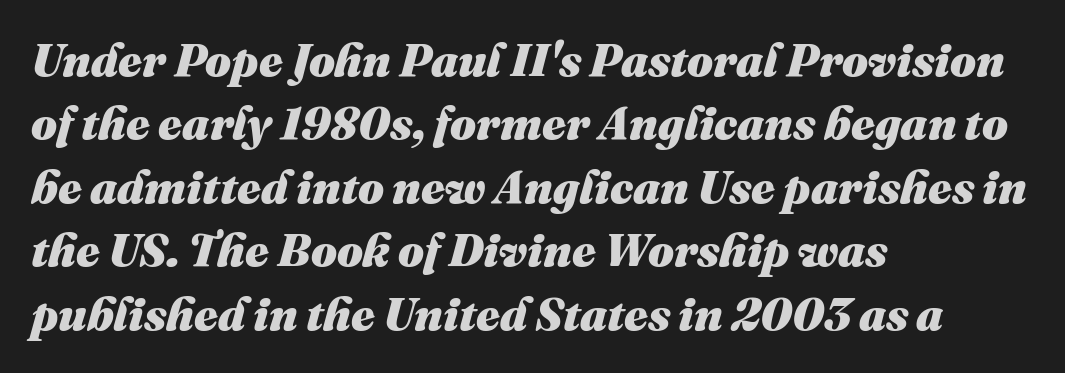
The space between consecutive lines is moderate. All the whitespace from short lines collects on the right. The face used here is proportionally spaced, like ordinary book or web type. In terms of letterspacing, this is plain default setting.
